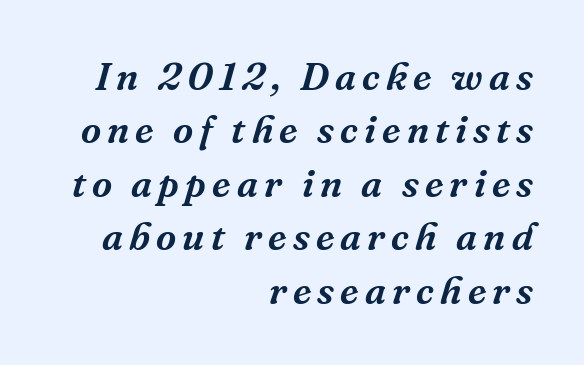
{"serif": "yes", "italic": "yes", "lean": "right", "slant_degrees": 16, "width": "normal", "stroke_contrast": "medium", "x_height": "medium", "monospaced": "no", "underline": "no", "align": "right", "line_spacing": "normal", "line_spacing_ratio": 1.37, "glyph_px": 39}
